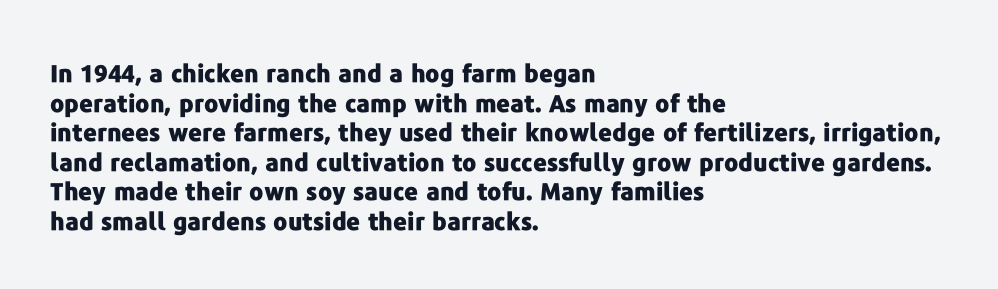
Nobody drew a line under any word here. The lettering stays uniformly vertical, giving the passage a roman look. Each word holds together tightly as a unit, with standard inter-letter gaps. A student would call this left alignment; a typographer would say flush left, rag right. Typographic density is high because the face is bold.
